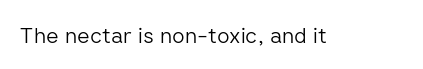
Q: Is the text bold? A: No.
Q: Is the text italic (slanted)? A: No, it is upright.
Q: Is the text underlined? A: No.
Q: Is the spacing between letters normal or unusually wide? A: Normal.
